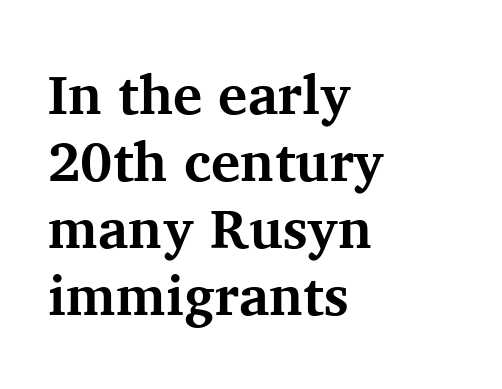
Think of a printed novel: that variable character pitch is what you see here. The letters stand straight up with perfectly vertical stems. The gaps between neighbouring characters are ordinary and unremarkable. Beneath every word, the page is bare. Line beginnings align vertically; line endings do not.
